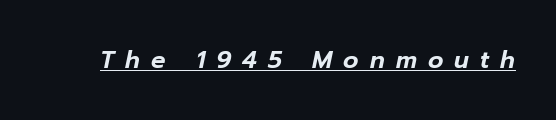
The image shows 24 px text type, italic (leaning right); set unusually wide letter spacing (+0.46 em), underlined.
